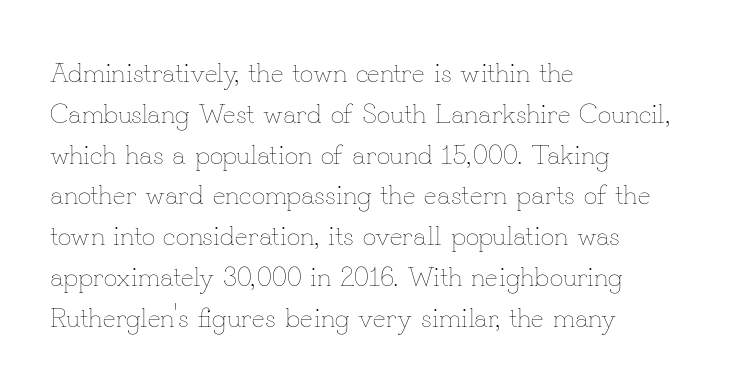
Q: Is the text bold? A: No.
Q: Is the text italic (slanted)? A: No, it is upright.
Q: Is the text underlined? A: No.
Q: How is the paragraph aligned? A: Left-aligned.
Q: Is the spacing between letters normal or unusually wide? A: Normal.
Q: Is the spacing between lines tight, normal or loose? A: Normal.
